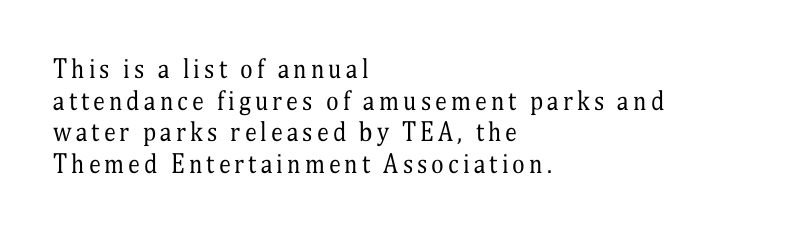
Q: Is the text bold? A: No.
Q: Is the text italic (slanted)? A: No, it is upright.
Q: Is the text underlined? A: No.
Q: How is the paragraph aligned? A: Left-aligned.
Q: Is the spacing between lines tight, normal or loose? A: Normal.
